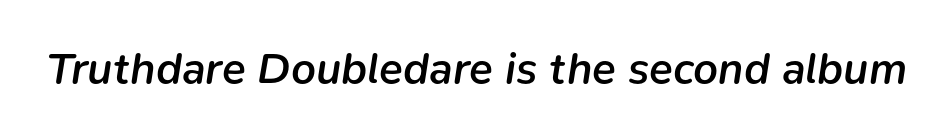
Q: Is the text bold? A: Semi-bold.
Q: Is the text italic (slanted)? A: Yes, it leans right by about 9 degrees.
Q: Is the text underlined? A: No.
Q: Is the spacing between letters normal or unusually wide? A: Normal.
Q: Width (condensed, normal, or wide)? A: Normal.
Q: Stroke contrast? A: Low.
Q: x-height? A: Medium.
Q: Monospaced? A: No.
